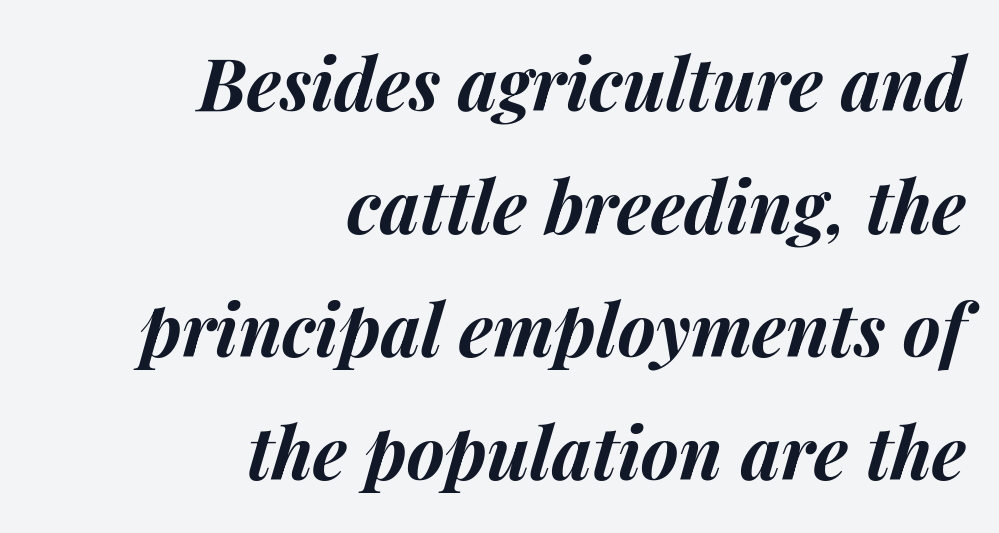
{"italic": "yes", "lean": "right", "slant_degrees": 14, "bold": "yes", "weight": "bold", "width": "normal", "stroke_contrast": "medium", "x_height": "medium", "monospaced": "no", "underline": "no", "align": "right", "line_spacing_ratio": 1.71, "letter_spacing": "normal", "letter_spacing_em": 0.0, "glyph_px": 72}
